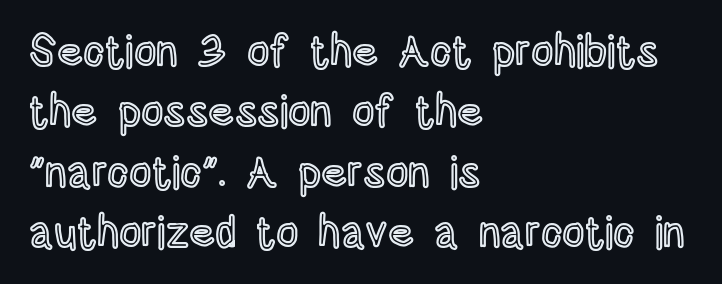
Between one letter and the next there's only the usual sliver of space. The designer left line spacing at the default. Looks like regular typesetting: each glyph gets only the width it needs. Where is the straight margin? On the left. The lettering holds an erect, upright posture throughout.
